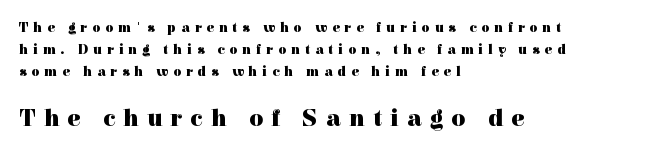
{"italic": "no", "bold": "yes", "underline": "no", "align": "left", "line_spacing": "normal", "line_spacing_ratio": 1.57, "letter_spacing": "wide", "letter_spacing_em": 0.35, "larger_block": "second", "size_ratio": 1.71, "glyph_px": 24}
